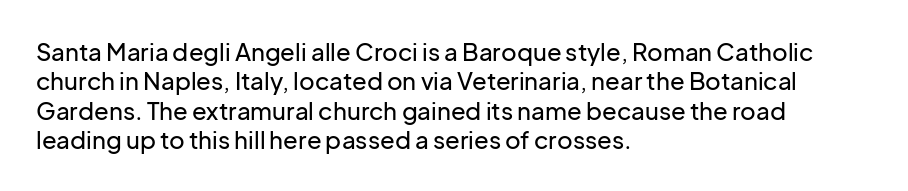
{"italic": "no", "underline": "no", "align": "left", "line_spacing_ratio": 1.22, "letter_spacing": "normal", "letter_spacing_em": 0.0, "glyph_px": 24}
